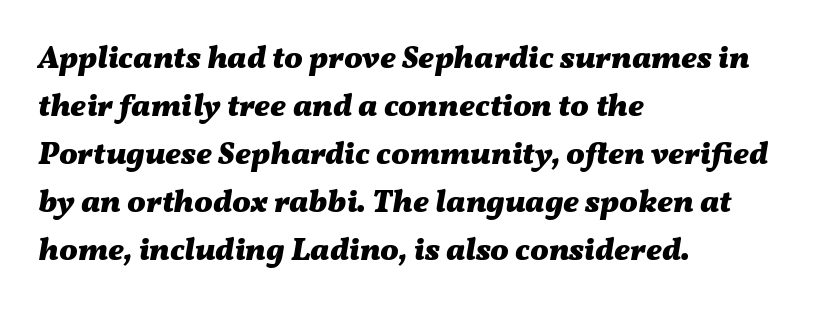
Compared with ordinary roman type, these characters are visibly tilted. All the whitespace from short lines collects on the right. Tracking here is standard; glyphs follow each other at the usual distance. The gap between lines stays unmarked.
